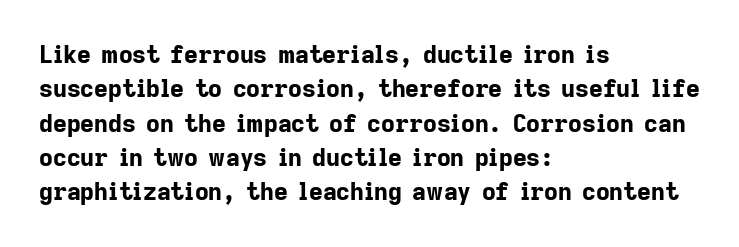
Q: Is the text bold? A: Yes.
Q: Is the text italic (slanted)? A: No, it is upright.
Q: Is the text underlined? A: No.
Q: How is the paragraph aligned? A: Left-aligned.
Q: Is the spacing between letters normal or unusually wide? A: Normal.
Q: Is the spacing between lines tight, normal or loose? A: Normal.
